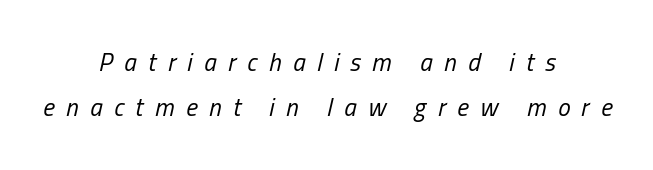
The image shows 25 px text type, italic (leaning right); set centered, line spacing 1.81x, unusually wide letter spacing (+0.46 em), not underlined.
